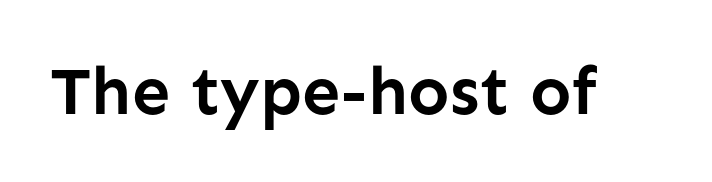
{"serif": "no", "italic": "no", "bold": "yes", "weight": "semibold", "width": "normal", "stroke_contrast": "low", "x_height": "medium", "monospaced": "no", "underline": "no", "letter_spacing": "normal", "letter_spacing_em": 0.0, "glyph_px": 68}
